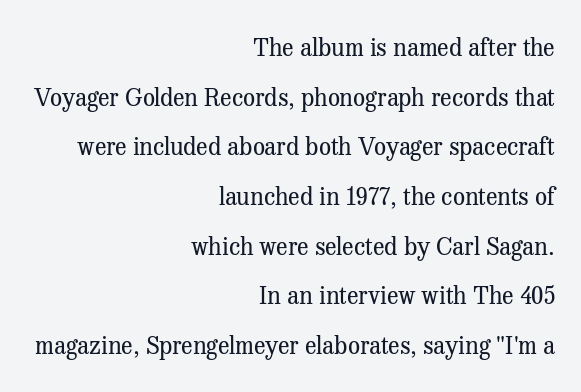
The image shows 24 px text type, upright; set right-aligned, loose line spacing (2.07x), normal letter spacing, not underlined.
